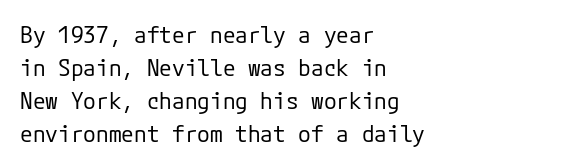
Q: Is the text bold? A: No.
Q: Is the text italic (slanted)? A: No, it is upright.
Q: Is the text underlined? A: No.
Q: How is the paragraph aligned? A: Left-aligned.
Q: Is the spacing between letters normal or unusually wide? A: Normal.
Q: Is the spacing between lines tight, normal or loose? A: Normal.
